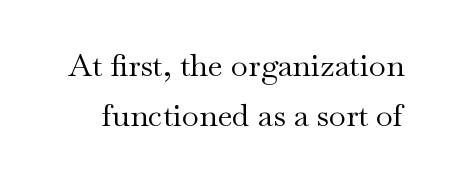
Small tapered or slab feet sit at the stroke ends, so this counts as serif. The space beneath each line is pristine and unruled. The face used here is proportionally spaced, like ordinary book or web type. Upright lettering throughout. How are the letters spaced? Ordinarily, with no added tracking. Leading matches the norm, producing a regular column.
